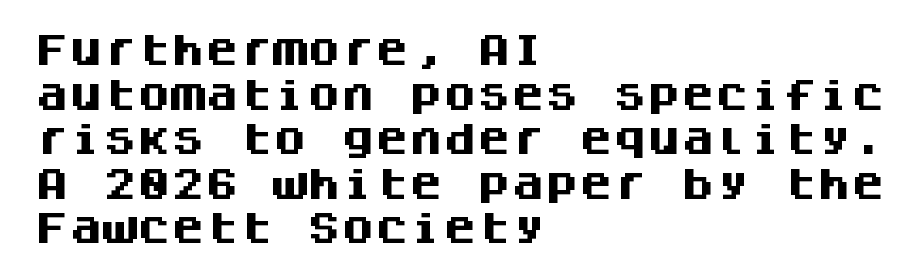
Q: Is the text bold? A: Yes.
Q: Is the text italic (slanted)? A: No, it is upright.
Q: Is the typeface a serif or a sans-serif typeface? A: Sans-serif.
Q: Is the text underlined? A: No.
Q: How is the paragraph aligned? A: Left-aligned.
Q: Is the spacing between letters normal or unusually wide? A: Normal.
Q: Is the spacing between lines tight, normal or loose? A: Normal.
Q: Width (condensed, normal, or wide)? A: Normal.
Q: Stroke contrast? A: Medium.
Q: x-height? A: Large.
Q: Monospaced? A: Yes.
